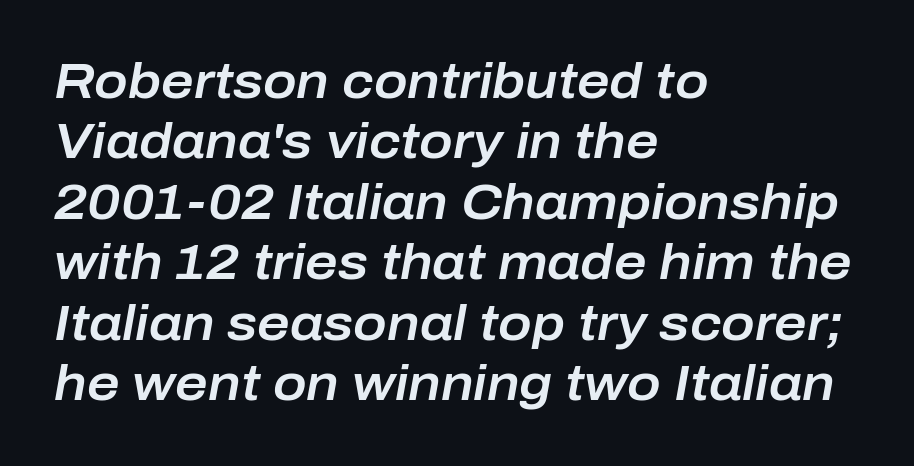
Characters are canted at an angle relative to the baseline's perpendicular. Underlining? Definitely not there. Inter-character spacing is left at the font's built-in metrics. A student would call this left alignment; a typographer would say flush left, rag right.
